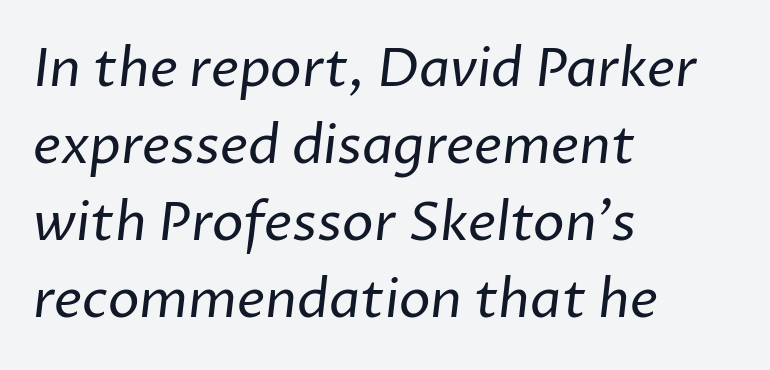
Q: Is the text bold? A: No.
Q: Is the typeface a serif or a sans-serif typeface? A: Sans-serif.
Q: Is the text underlined? A: No.
Q: How is the paragraph aligned? A: Left-aligned.
Q: Is the spacing between letters normal or unusually wide? A: Normal.
Q: Is the spacing between lines tight, normal or loose? A: Normal.
Q: Width (condensed, normal, or wide)? A: Normal.
Q: Stroke contrast? A: Low.
Q: x-height? A: Medium.
Q: Monospaced? A: No.
